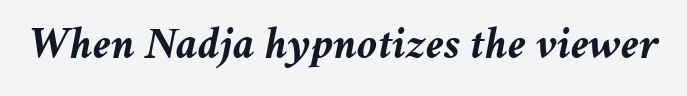
{"italic": "yes", "lean": "right", "slant_degrees": 11, "bold": "yes", "weight": "semibold", "width": "normal", "stroke_contrast": "medium", "x_height": "medium", "monospaced": "no", "underline": "no", "letter_spacing": "normal", "letter_spacing_em": 0.0, "glyph_px": 45}
